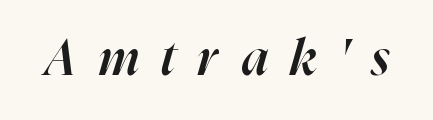
The image shows 49 px semibold type, italic (leaning right); set unusually wide letter spacing (+0.46 em), not underlined; high stroke contrast and a medium x-height.
